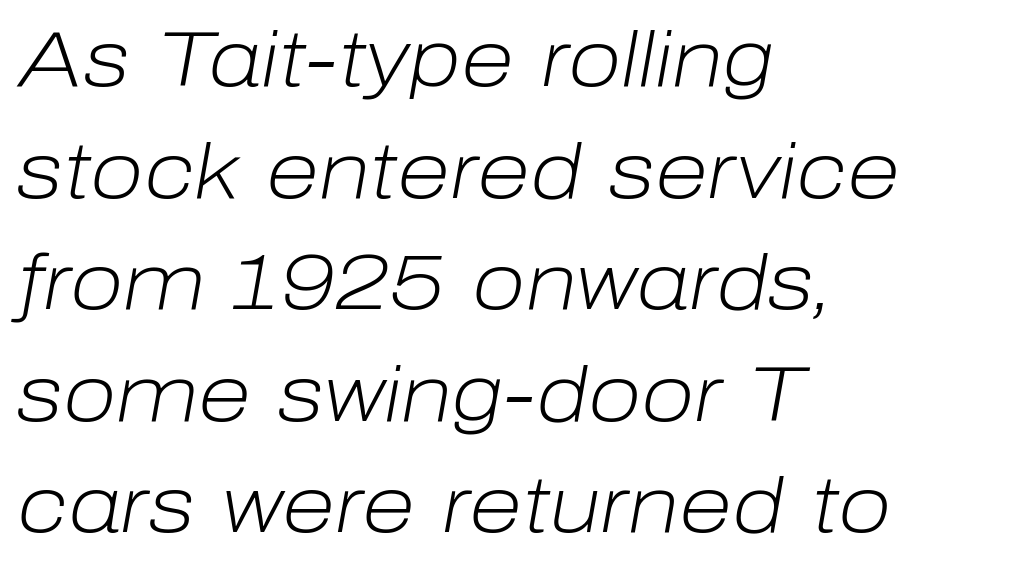
{"italic": "yes", "lean": "right", "slant_degrees": 10, "bold": "no", "weight": "light", "width": "normal", "stroke_contrast": "low", "x_height": "medium", "monospaced": "no", "underline": "no", "align": "left", "line_spacing": "normal", "line_spacing_ratio": 1.43, "letter_spacing": "normal", "letter_spacing_em": 0.0, "glyph_px": 78}
